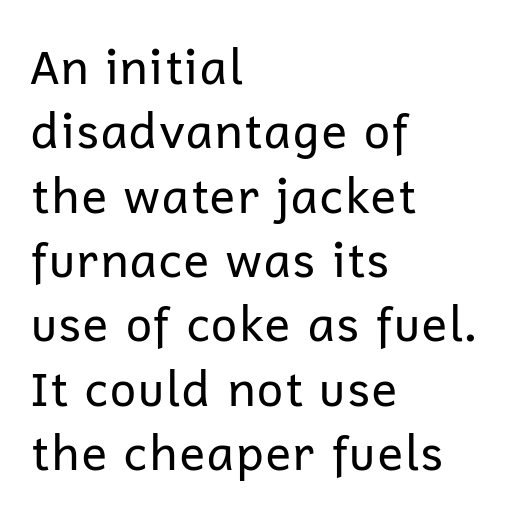
Q: Is the text bold? A: No.
Q: Is the text italic (slanted)? A: No, it is upright.
Q: Is the typeface a serif or a sans-serif typeface? A: Sans-serif.
Q: Is the text underlined? A: No.
Q: How is the paragraph aligned? A: Left-aligned.
Q: Is the spacing between letters normal or unusually wide? A: Normal.
Q: Is the spacing between lines tight, normal or loose? A: Normal.
Q: Width (condensed, normal, or wide)? A: Normal.
Q: Stroke contrast? A: Low.
Q: x-height? A: Medium.
Q: Monospaced? A: No.
